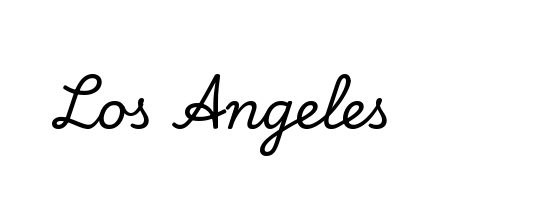
The image shows 52 px serif type; set normal letter spacing, not underlined; low stroke contrast and a small x-height.
